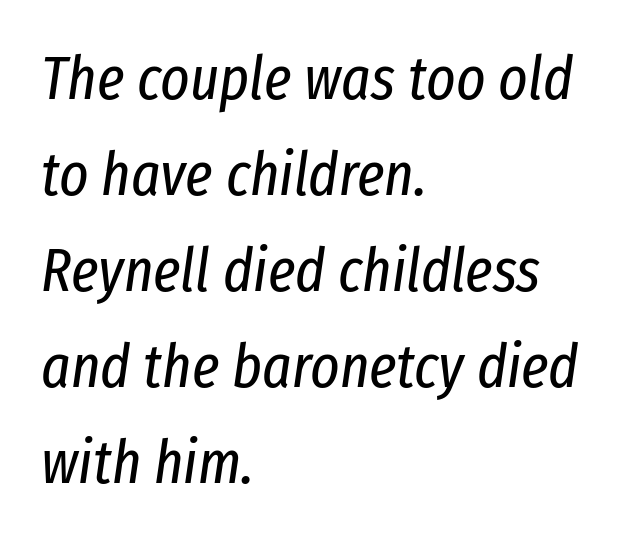
{"italic": "yes", "lean": "right", "slant_degrees": 8, "bold": "no", "weight": "regular", "width": "condensed", "stroke_contrast": "low", "x_height": "medium", "monospaced": "no", "underline": "no", "align": "left", "line_spacing": "normal", "line_spacing_ratio": 1.55, "letter_spacing": "normal", "letter_spacing_em": 0.0, "glyph_px": 62}
